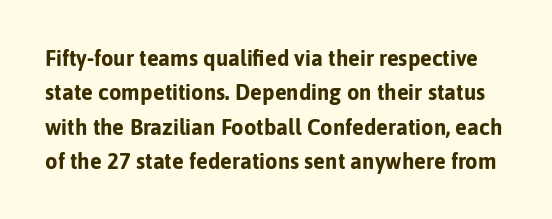
The image shows 22 px bold type, upright; set normal line spacing (1.56x), normal letter spacing, not underlined.
